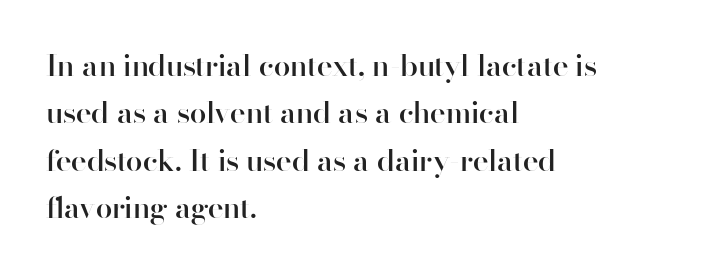
The letters advance in unequal steps, a hallmark of proportional type. When letters stand straight like this, we call the style roman or upright. Type style note: lacks serifs. Rows of type keep a routine distance in the vertical direction.
